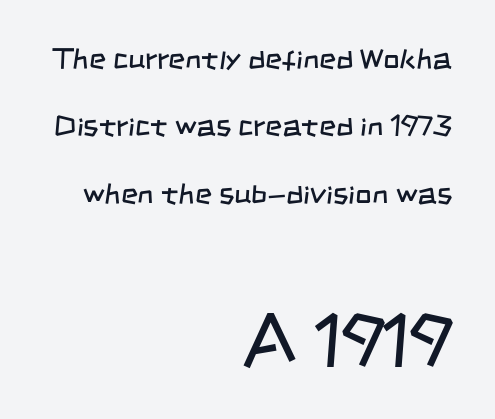
The face used here appears at its bigger size in the lower chunk. The cut favours lightness, reaching ordinary text weight at its darkest. Each new line begins a long way beneath the previous one. Glyph-to-glyph distance matches everyday printed text.
